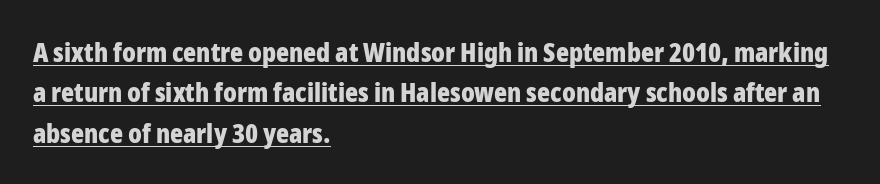
Is there an underline? Yes — a line sits under the letters. Each word holds together tightly as a unit, with standard inter-letter gaps. Caption: multi-line text, flush left, ragged right. These words are printed bold, with thick strokes throughout.
